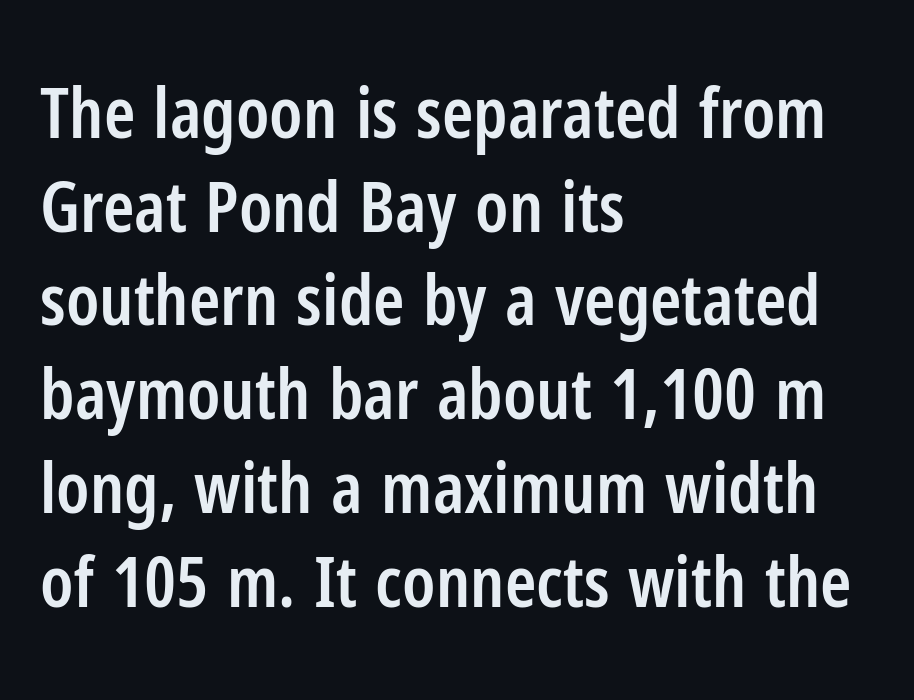
{"serif": "no", "italic": "no", "bold": "semi", "weight": "semibold", "width": "condensed", "stroke_contrast": "low", "x_height": "medium", "monospaced": "no", "underline": "no", "align": "left", "line_spacing": "normal", "line_spacing_ratio": 1.32, "letter_spacing": "normal", "letter_spacing_em": 0.0, "glyph_px": 71}
